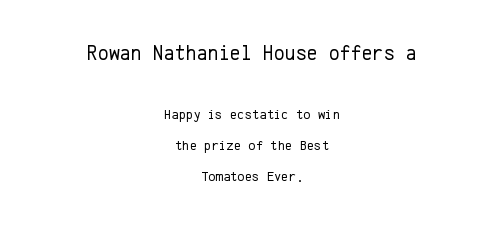
Q: Is the text bold? A: No.
Q: Is the text italic (slanted)? A: No, it is upright.
Q: Is the text underlined? A: No.
Q: How is the paragraph aligned? A: Centered.
Q: Is the spacing between letters normal or unusually wide? A: Normal.
Q: Is the spacing between lines tight, normal or loose? A: Loose.
Q: Which block of text is set in a larger size, the first (top) or the second (bottom)? A: The first (top) one.
